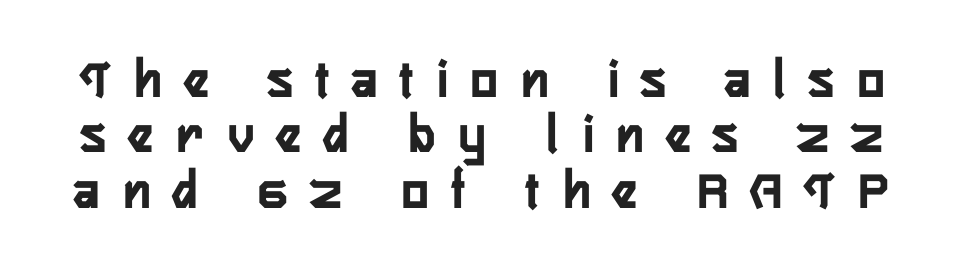
The image shows 56 px semibold, condensed sans-serif type, upright; set tight line spacing (0.99x), unusually wide letter spacing (+0.42 em), not underlined; low stroke contrast and a medium x-height.
